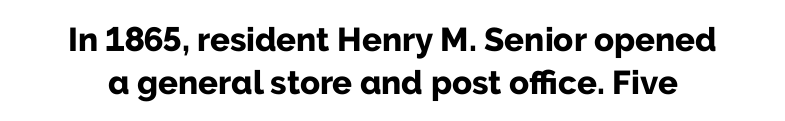
{"serif": "no", "italic": "no", "bold": "yes", "weight": "bold", "width": "normal", "stroke_contrast": "low", "x_height": "medium", "monospaced": "no", "underline": "no", "line_spacing": "normal", "line_spacing_ratio": 1.29, "letter_spacing": "normal", "letter_spacing_em": 0.0, "glyph_px": 33}
